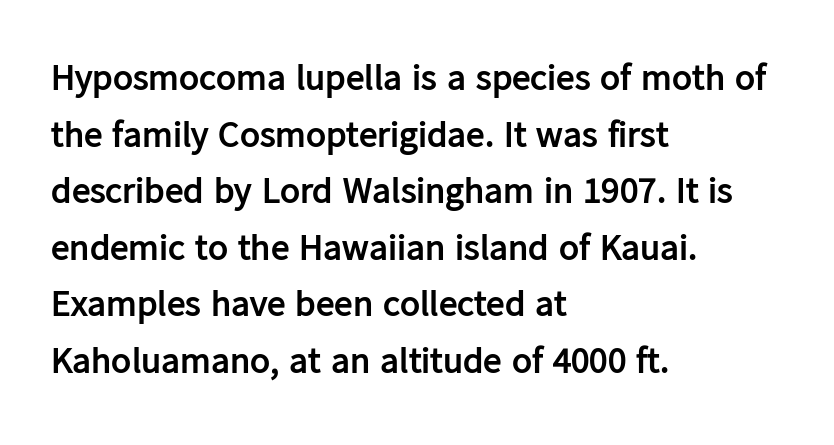
The typesetting leans heavy: a genuine bold. Varying glyph widths throughout — classic text-font behaviour. No italicization has been applied; the sample stays upright. The paragraph shown leans on its left margin. In terms of leading, this rendering sits right in the middle.
